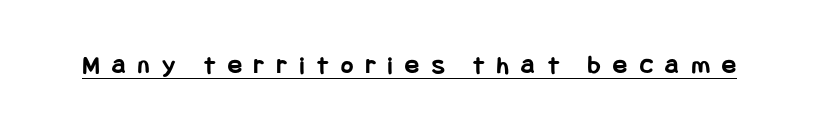
Typesetter's note: full bold, strokes at maximum text heaviness. A continuous stroke trails under the words, as in a hyperlink. Characters follow at a spacing far wider than the type designer built in. This is the regular roman posture of the typeface.
